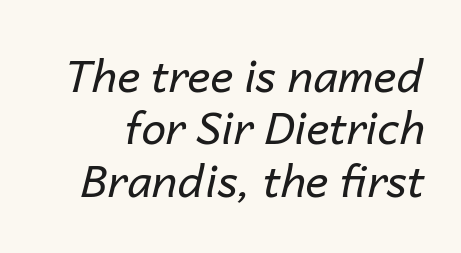
{"italic": "yes", "lean": "right", "slant_degrees": 14, "bold": "no", "weight": "regular", "width": "normal", "stroke_contrast": "low", "x_height": "medium", "monospaced": "no", "underline": "no", "line_spacing_ratio": 1.19, "letter_spacing": "normal", "letter_spacing_em": 0.0, "glyph_px": 44}
